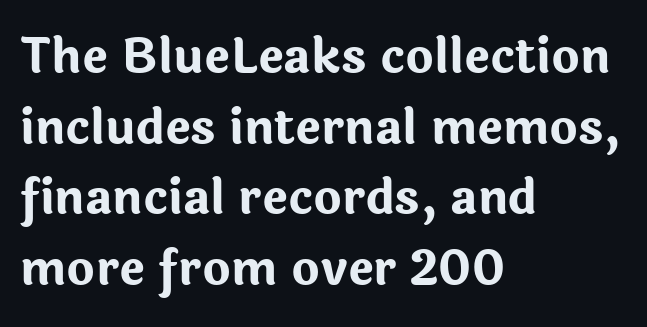
{"serif": "no", "italic": "no", "bold": "yes", "weight": "bold", "width": "normal", "stroke_contrast": "low", "x_height": "medium", "monospaced": "no", "underline": "no", "align": "left", "line_spacing": "normal", "line_spacing_ratio": 1.47, "letter_spacing": "normal", "letter_spacing_em": 0.0, "glyph_px": 48}
